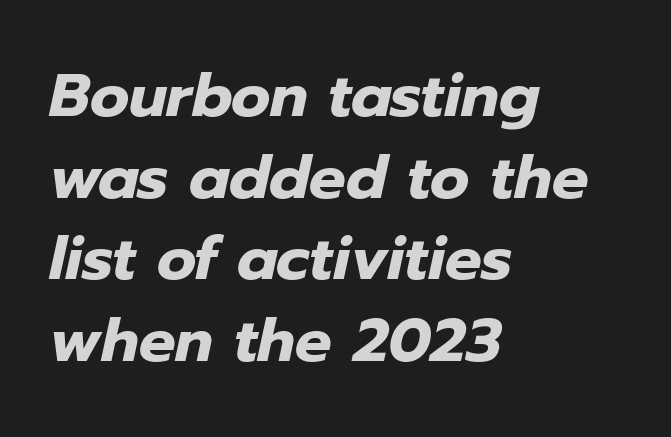
Reading down the column, the eye jumps a familiar distance to each next line. Weight: bold. Honestly, there is no underline to notice here at all. The face used here is proportionally spaced, like ordinary book or web type. Default kerning and tracking; the words read as compact shapes.
